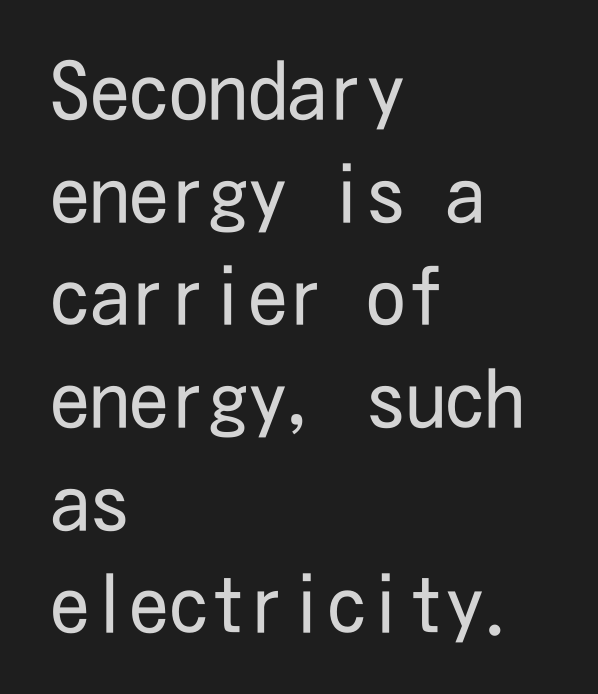
Does the type have serifs? No, each stem ends abruptly. Bold? No — there's no thickening of the strokes. The rows are spaced the way most documents space them. A bare baseline throughout the passage. Honestly, the letter spacing is just normal — you wouldn't notice it. Casual observation: everything's shoved over to the left.
